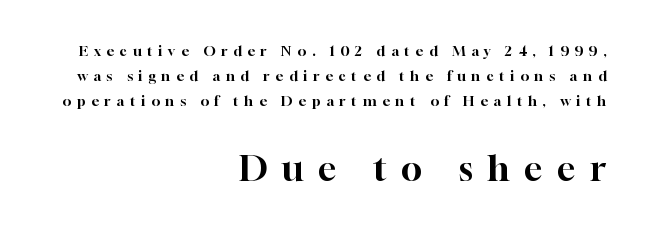
The image shows 35 px serif type, upright; set right-aligned, line spacing 1.8x, unusually wide letter spacing (+0.41 em), not underlined; the second (bottom) block is 2.5x larger; high stroke contrast and a medium x-height.
